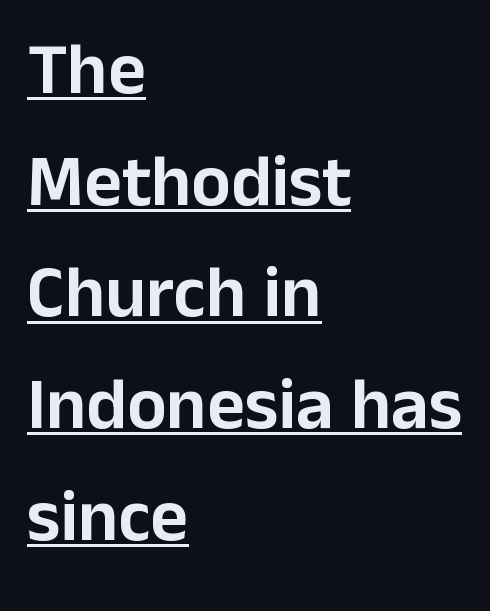
{"serif": "no", "italic": "no", "width": "normal", "stroke_contrast": "low", "x_height": "medium", "monospaced": "no", "underline": "yes", "align": "left", "line_spacing": "normal", "line_spacing_ratio": 1.53, "letter_spacing": "normal", "letter_spacing_em": 0.0, "glyph_px": 73}
